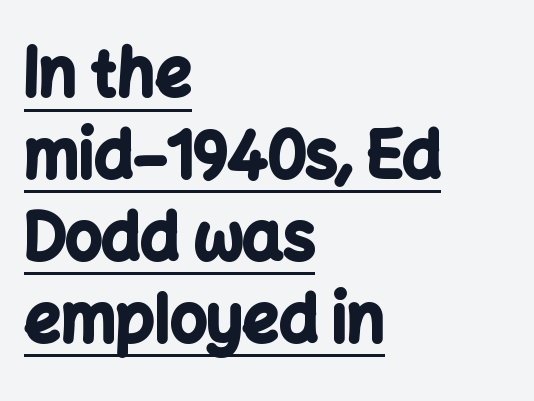
Q: Is the text bold? A: Yes.
Q: Is the text italic (slanted)? A: No, it is upright.
Q: Is the typeface a serif or a sans-serif typeface? A: Sans-serif.
Q: Is the text underlined? A: Yes.
Q: How is the paragraph aligned? A: Left-aligned.
Q: Is the spacing between letters normal or unusually wide? A: Normal.
Q: Is the spacing between lines tight, normal or loose? A: Normal.
Q: Width (condensed, normal, or wide)? A: Normal.
Q: Stroke contrast? A: Low.
Q: x-height? A: Medium.
Q: Monospaced? A: No.
